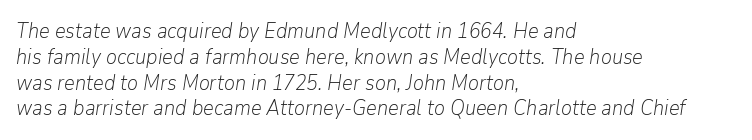
The image shows 21 px text type, italic (leaning right); set left-aligned, line spacing 1.23x, normal letter spacing, not underlined.
